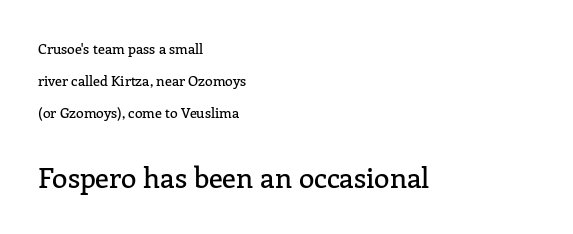
{"serif": "yes", "italic": "no", "width": "normal", "stroke_contrast": "low", "x_height": "medium", "monospaced": "no", "underline": "no", "align": "left", "line_spacing": "loose", "line_spacing_ratio": 2.29, "letter_spacing": "normal", "letter_spacing_em": 0.0, "larger_block": "second", "size_ratio": 2.0, "glyph_px": 28}
